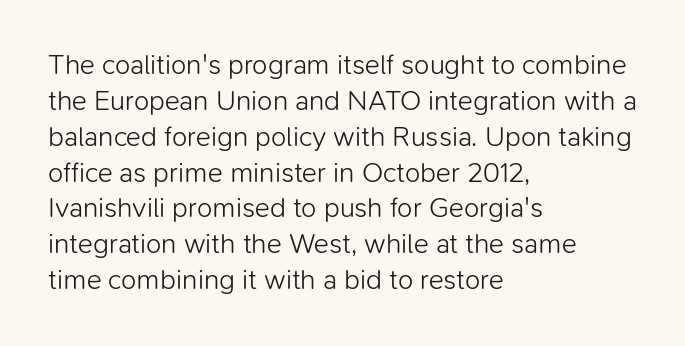
Q: Is the text bold? A: No.
Q: Is the text italic (slanted)? A: No, it is upright.
Q: Is the typeface a serif or a sans-serif typeface? A: Sans-serif.
Q: Is the text underlined? A: No.
Q: How is the paragraph aligned? A: Left-aligned.
Q: Is the spacing between letters normal or unusually wide? A: Normal.
Q: Is the spacing between lines tight, normal or loose? A: Normal.
Q: Width (condensed, normal, or wide)? A: Normal.
Q: Stroke contrast? A: Low.
Q: x-height? A: Medium.
Q: Monospaced? A: No.
